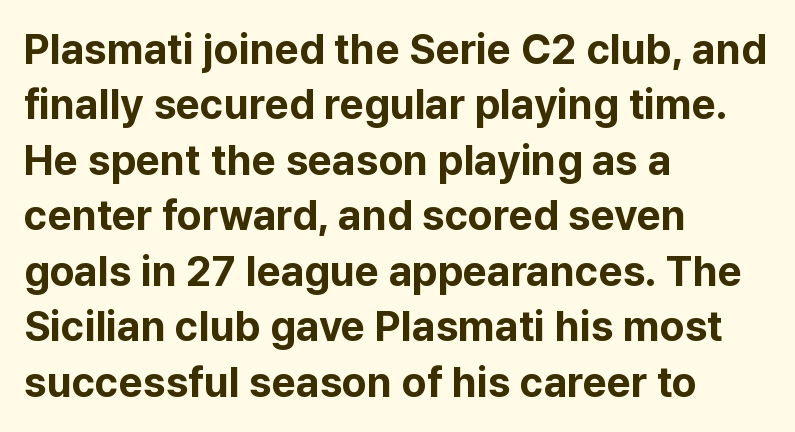
Q: Is the text bold? A: Yes.
Q: Is the text italic (slanted)? A: No, it is upright.
Q: Is the typeface a serif or a sans-serif typeface? A: Sans-serif.
Q: Is the text underlined? A: No.
Q: How is the paragraph aligned? A: Left-aligned.
Q: Is the spacing between letters normal or unusually wide? A: Normal.
Q: Is the spacing between lines tight, normal or loose? A: Normal.
Q: Width (condensed, normal, or wide)? A: Normal.
Q: Stroke contrast? A: Low.
Q: x-height? A: Medium.
Q: Monospaced? A: No.
